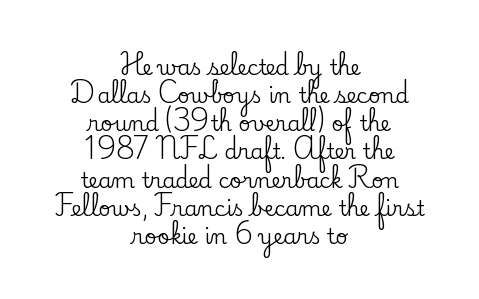
One-word summary of the alignment: center. Here the glyphs are tracked normally, forming tight word shapes. If you drew a line through each stem, it would be perfectly vertical. Interline gaps are of average width in this sample. Any mark beneath the type? The region is blank.
